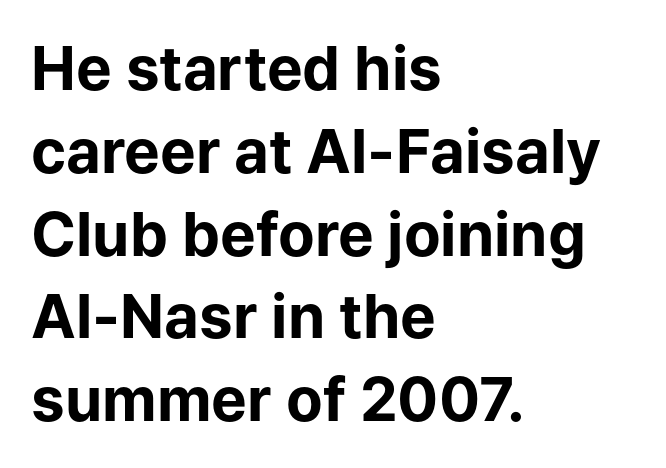
Q: Is the text bold? A: Yes.
Q: Is the text italic (slanted)? A: No, it is upright.
Q: Is the typeface a serif or a sans-serif typeface? A: Sans-serif.
Q: Is the text underlined? A: No.
Q: How is the paragraph aligned? A: Left-aligned.
Q: Is the spacing between letters normal or unusually wide? A: Normal.
Q: Is the spacing between lines tight, normal or loose? A: Normal.
Q: Width (condensed, normal, or wide)? A: Normal.
Q: Stroke contrast? A: Low.
Q: x-height? A: Medium.
Q: Monospaced? A: No.
